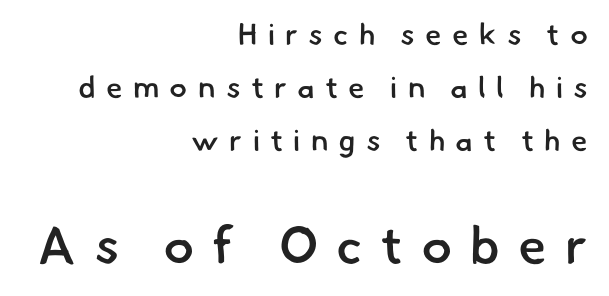
{"serif": "no", "bold": "semi", "weight": "semibold", "width": "normal", "stroke_contrast": "low", "x_height": "small", "monospaced": "no", "underline": "no", "align": "right", "line_spacing_ratio": 1.77, "letter_spacing": "wide", "letter_spacing_em": 0.34, "larger_block": "second", "size_ratio": 1.73, "glyph_px": 52}
